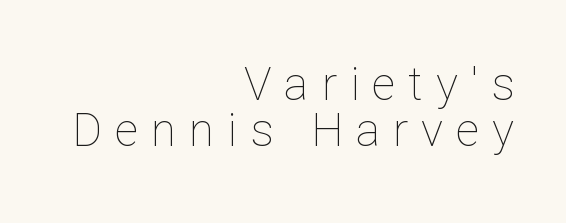
Right-aligned paragraph, ragged on the left. The letters advance in unequal steps, a hallmark of proportional type. In terms of leading, this rendering errs on the cramped side. The strip under each line holds only bare page. Letters have the restrained weight of plain body copy at most. In terms of letterspacing, this is a distinctly airy, spread setting.
